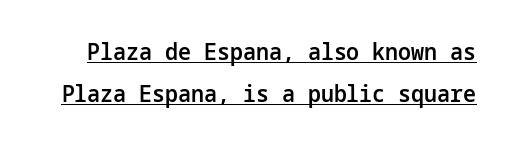
Q: Is the text bold? A: Semi-bold.
Q: Is the text italic (slanted)? A: No, it is upright.
Q: Is the text underlined? A: Yes.
Q: Is the spacing between letters normal or unusually wide? A: Normal.
